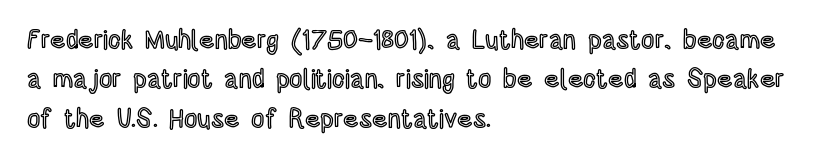
Q: Is the text italic (slanted)? A: No, it is upright.
Q: Is the text underlined? A: No.
Q: How is the paragraph aligned? A: Left-aligned.
Q: Is the spacing between letters normal or unusually wide? A: Normal.
Q: Is the spacing between lines tight, normal or loose? A: Normal.
